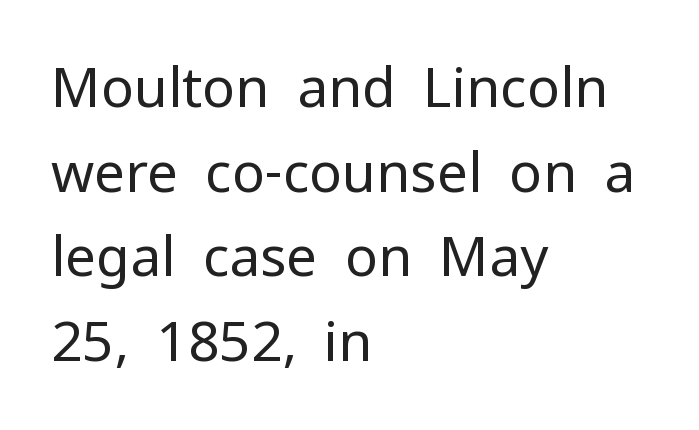
Here the designer chose a conventional face with non-uniform glyph widths. A typesetter would label this face a sans. A student would call this left alignment; a typographer would say flush left, rag right. No italicization has been applied; the sample stays upright.
